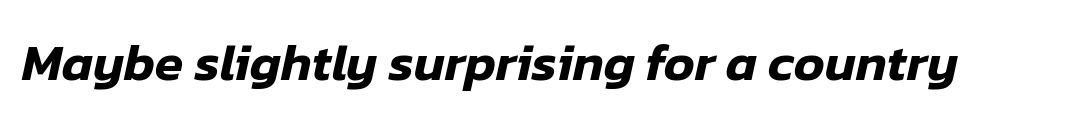
The image shows 52 px text type, italic (leaning right); set normal letter spacing, not underlined; low stroke contrast and a medium x-height.
